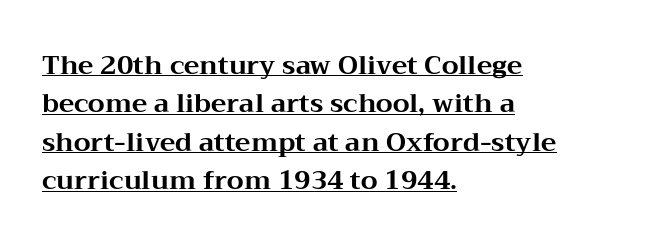
The image shows 26 px bold type, upright; set left-aligned, normal line spacing (1.48x), normal letter spacing, underlined.
